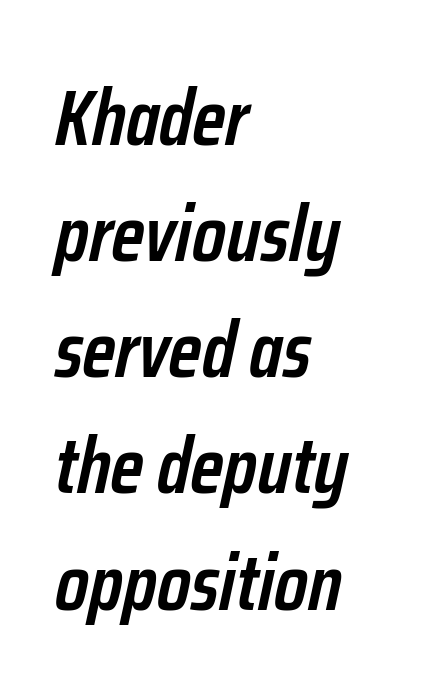
{"italic": "yes", "lean": "right", "slant_degrees": 12, "bold": "semi", "weight": "semibold", "width": "condensed", "stroke_contrast": "low", "x_height": "medium", "monospaced": "no", "underline": "no", "align": "left", "line_spacing": "normal", "line_spacing_ratio": 1.47, "letter_spacing": "normal", "letter_spacing_em": 0.0, "glyph_px": 79}
